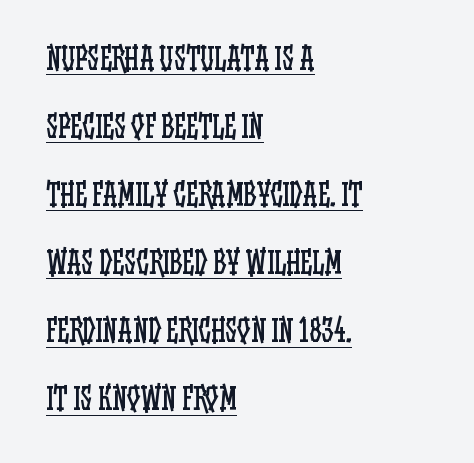
The image shows 30 px regular-weight, condensed type, upright; set left-aligned, loose line spacing (2.27x), normal letter spacing, underlined; low stroke contrast and a large x-height.
